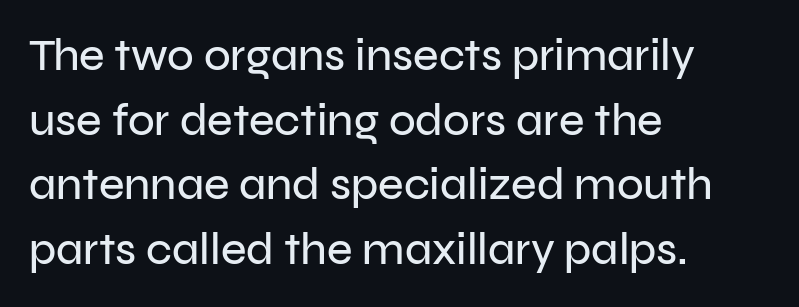
{"serif": "no", "italic": "no", "width": "normal", "stroke_contrast": "low", "x_height": "medium", "monospaced": "no", "underline": "no", "align": "left", "line_spacing": "normal", "line_spacing_ratio": 1.47, "letter_spacing": "normal", "letter_spacing_em": 0.0, "glyph_px": 44}
